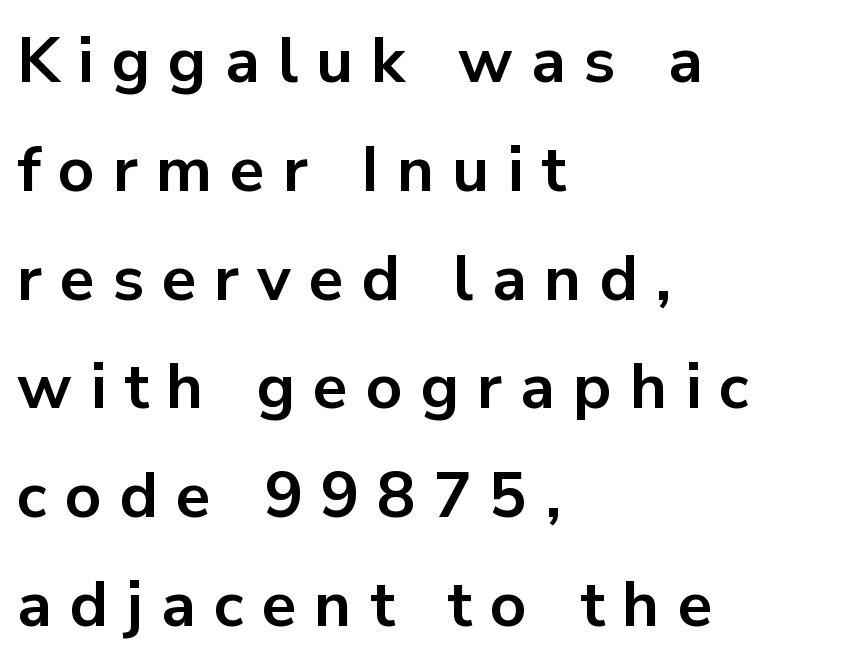
Q: Is the text bold? A: Yes.
Q: Is the text italic (slanted)? A: No, it is upright.
Q: Is the typeface a serif or a sans-serif typeface? A: Sans-serif.
Q: Is the text underlined? A: No.
Q: How is the paragraph aligned? A: Left-aligned.
Q: Is the spacing between letters normal or unusually wide? A: Unusually wide.
Q: Is the spacing between lines tight, normal or loose? A: Normal.
Q: Width (condensed, normal, or wide)? A: Normal.
Q: Stroke contrast? A: Low.
Q: x-height? A: Medium.
Q: Monospaced? A: No.
